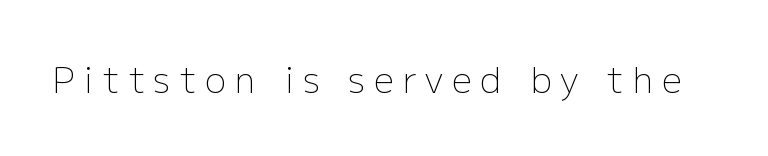
Q: Is the text bold? A: No.
Q: Is the text italic (slanted)? A: No, it is upright.
Q: Is the typeface a serif or a sans-serif typeface? A: Sans-serif.
Q: Is the text underlined? A: No.
Q: Is the spacing between letters normal or unusually wide? A: Unusually wide.
Q: Width (condensed, normal, or wide)? A: Normal.
Q: Stroke contrast? A: Low.
Q: x-height? A: Medium.
Q: Monospaced? A: No.
